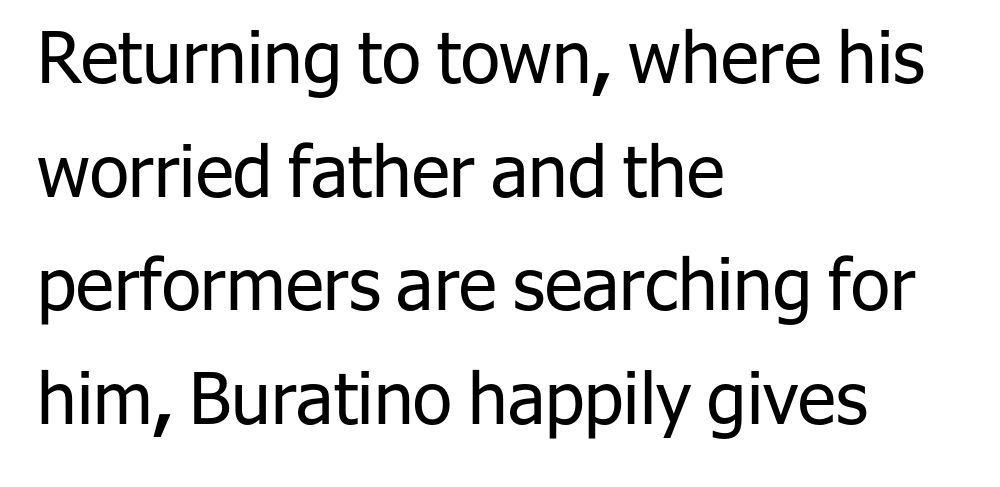
{"serif": "no", "italic": "no", "bold": "no", "weight": "regular", "width": "normal", "stroke_contrast": "low", "x_height": "medium", "monospaced": "no", "underline": "no", "align": "left", "line_spacing": "normal", "line_spacing_ratio": 1.6, "letter_spacing": "normal", "letter_spacing_em": 0.0, "glyph_px": 71}
